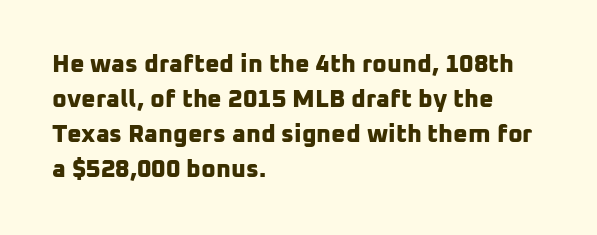
Q: Is the text bold? A: Yes.
Q: Is the text underlined? A: No.
Q: How is the paragraph aligned? A: Left-aligned.
Q: Is the spacing between letters normal or unusually wide? A: Normal.
Q: Is the spacing between lines tight, normal or loose? A: Normal.
